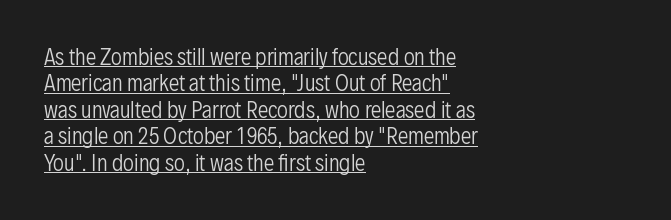
Q: Is the text bold? A: No.
Q: Is the text italic (slanted)? A: No, it is upright.
Q: Is the text underlined? A: Yes.
Q: How is the paragraph aligned? A: Left-aligned.
Q: Is the spacing between letters normal or unusually wide? A: Normal.
Q: Is the spacing between lines tight, normal or loose? A: Normal.
